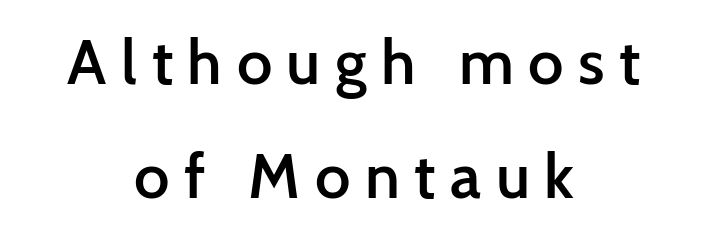
Short and long lines alike share a common midpoint. How are the letters spaced? Widely, with obvious added tracking. Are there feet on the stems? There aren't — it's a sans. Looks like regular typesetting: each glyph gets only the width it needs. As a designer I'd log this as weight 600, semibold.
